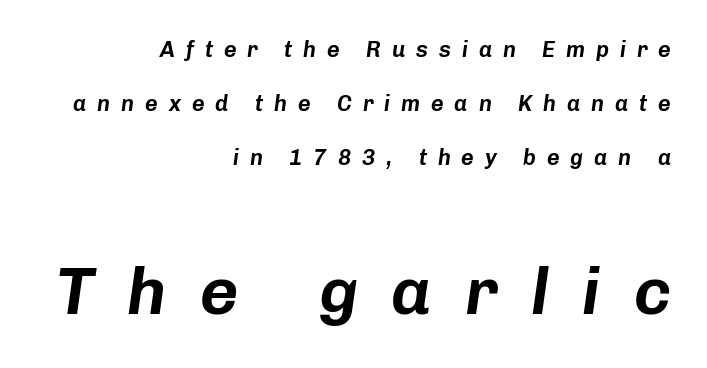
{"italic": "yes", "lean": "right", "slant_degrees": 8, "width": "normal", "stroke_contrast": "low", "x_height": "medium", "monospaced": "no", "underline": "no", "align": "right", "line_spacing": "loose", "line_spacing_ratio": 2.45, "letter_spacing": "wide", "letter_spacing_em": 0.49, "larger_block": "second", "size_ratio": 3.05, "glyph_px": 67}
